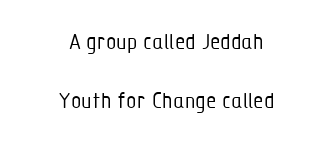
The image shows 24 px text type, upright; set centered, loose line spacing (2.45x), normal letter spacing, not underlined.
